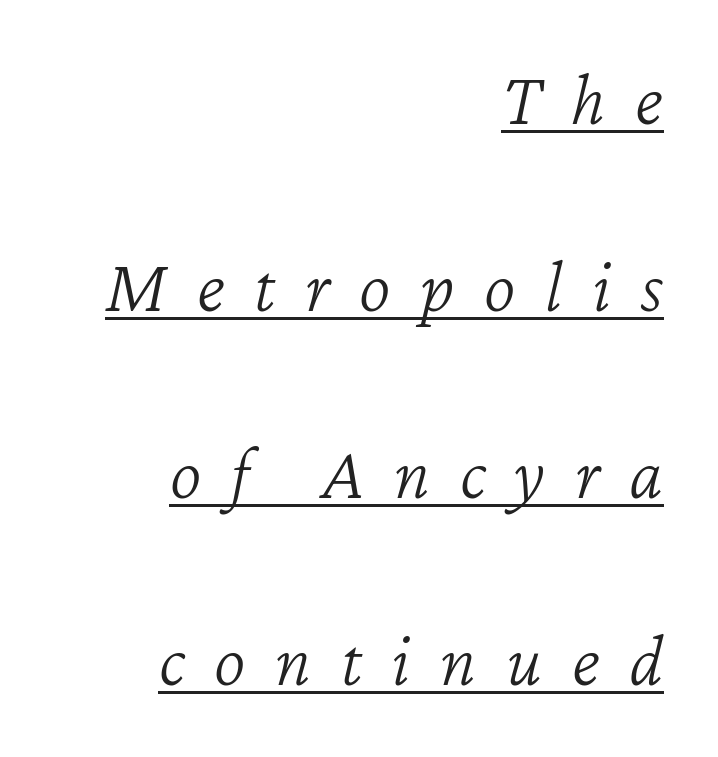
Looks like regular typesetting: each glyph gets only the width it needs. This is underlined copy, the kind a proofreader might mark for attention. The whole block is typeset with a tilt. No chunkiness to these letters — they're not bold. How are the letters spaced? Widely, with obvious added tracking.
